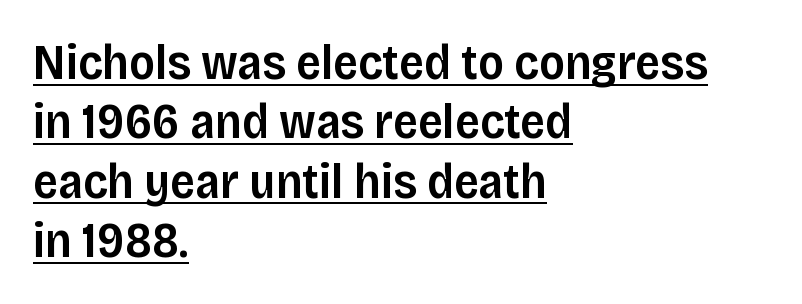
The image shows 49 px semibold sans-serif type, upright; set left-aligned, line spacing 1.21x, normal letter spacing, underlined; low stroke contrast and a large x-height.
